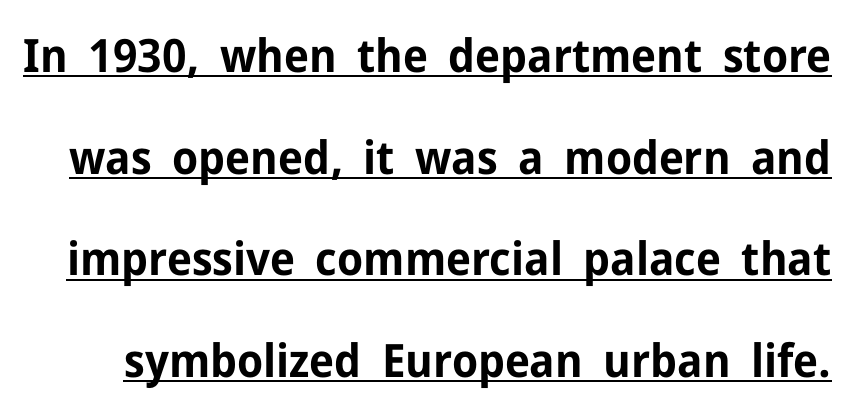
{"serif": "no", "italic": "no", "bold": "yes", "weight": "bold", "width": "normal", "stroke_contrast": "low", "x_height": "medium", "monospaced": "no", "underline": "yes", "line_spacing": "loose", "line_spacing_ratio": 2.21, "letter_spacing": "normal", "letter_spacing_em": 0.0, "glyph_px": 46}
